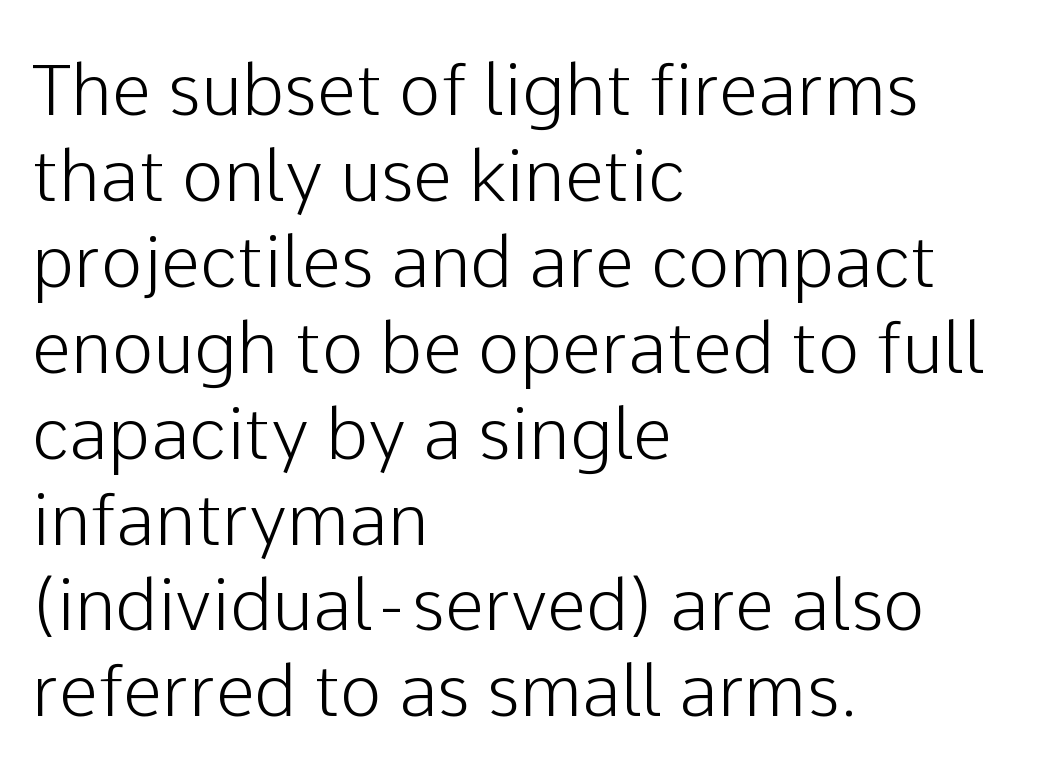
Q: Is the text italic (slanted)? A: No, it is upright.
Q: Is the typeface a serif or a sans-serif typeface? A: Sans-serif.
Q: Is the text underlined? A: No.
Q: How is the paragraph aligned? A: Left-aligned.
Q: Is the spacing between letters normal or unusually wide? A: Normal.
Q: Width (condensed, normal, or wide)? A: Normal.
Q: Stroke contrast? A: Low.
Q: x-height? A: Medium.
Q: Monospaced? A: No.
